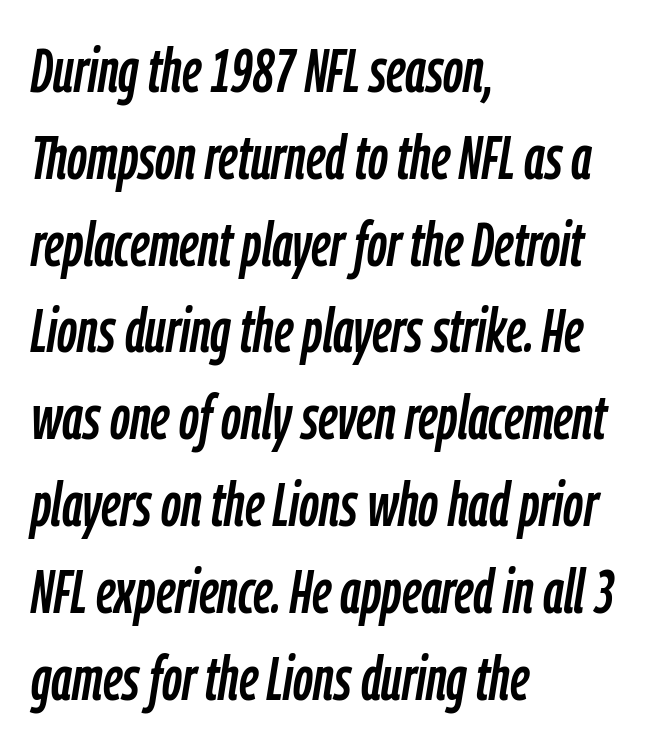
The passage shown leans; its letterforms are oblique. Compared with a centered layout, this one pins lines to the left instead. Think of a printed novel: that variable character pitch is what you see here. This block has exactly the height ordinary leading produces. A clean baseline with only descenders dipping below it.
